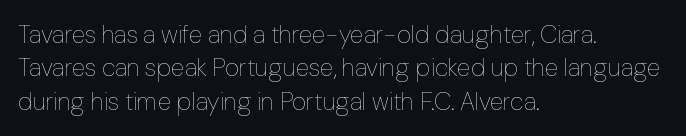
Q: Is the text bold? A: No.
Q: Is the text italic (slanted)? A: No, it is upright.
Q: Is the text underlined? A: No.
Q: How is the paragraph aligned? A: Left-aligned.
Q: Is the spacing between letters normal or unusually wide? A: Normal.
Q: Is the spacing between lines tight, normal or loose? A: Normal.
